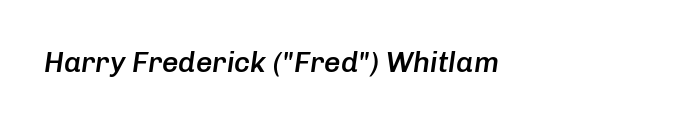
Emphasis-style slanted type is in use. You could not count columns in this text — the font is proportionally spaced. Check under the words: just untouched page. Does the weight exceed regular? Yes, but only to semibold. Tracking value appears to be zero — textbook default spacing.
